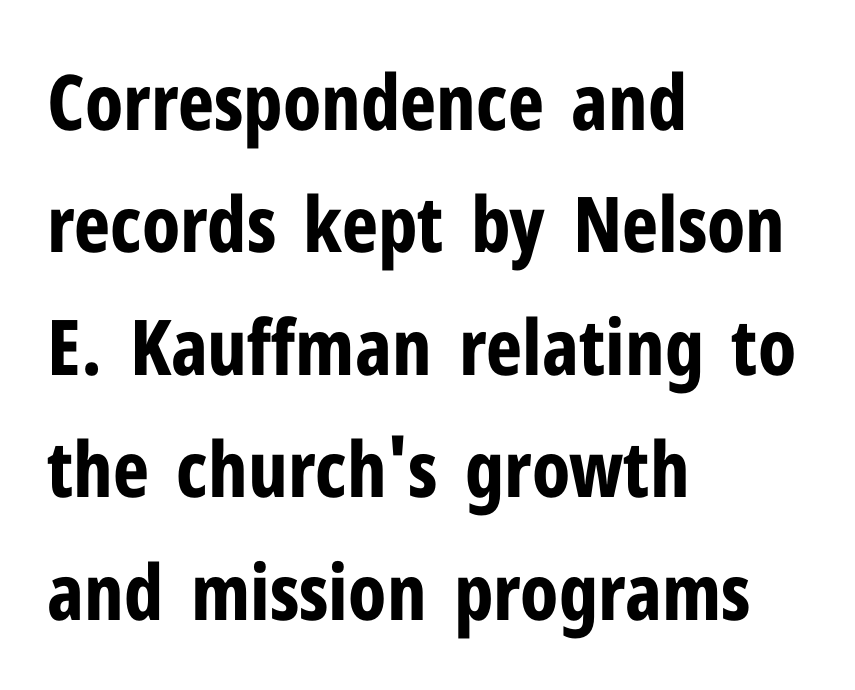
Q: Is the text bold? A: Yes.
Q: Is the text italic (slanted)? A: No, it is upright.
Q: Is the typeface a serif or a sans-serif typeface? A: Sans-serif.
Q: Is the text underlined? A: No.
Q: How is the paragraph aligned? A: Left-aligned.
Q: Is the spacing between letters normal or unusually wide? A: Normal.
Q: Is the spacing between lines tight, normal or loose? A: Normal.
Q: Width (condensed, normal, or wide)? A: Condensed.
Q: Stroke contrast? A: Low.
Q: x-height? A: Medium.
Q: Monospaced? A: No.
